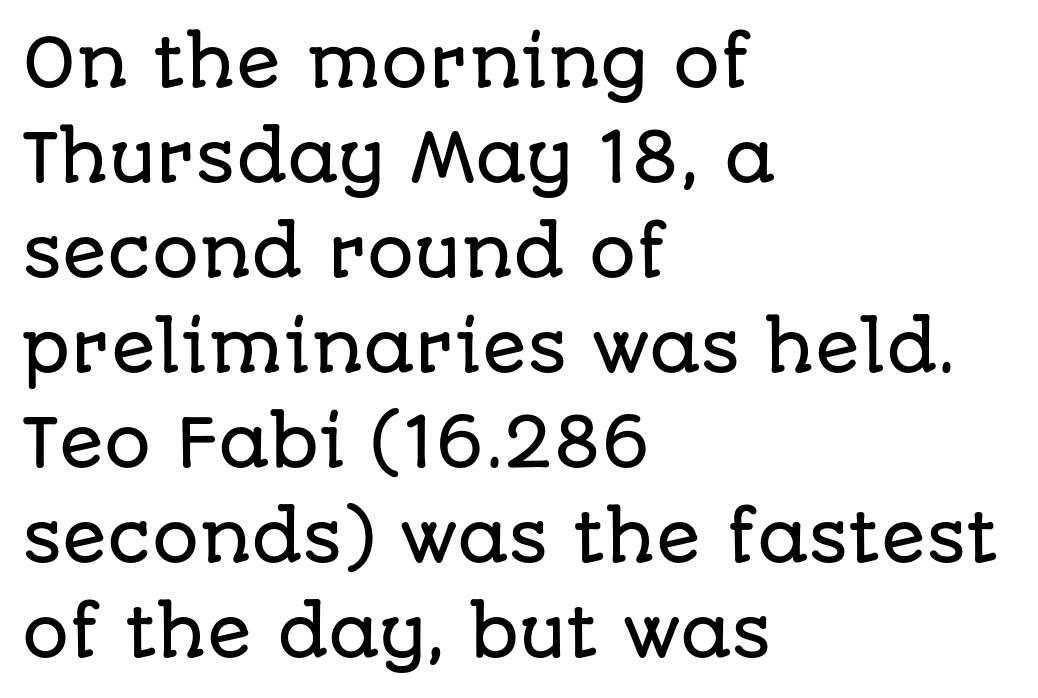
{"serif": "no", "italic": "no", "width": "normal", "stroke_contrast": "low", "x_height": "large", "monospaced": "no", "underline": "no", "align": "left", "line_spacing": "normal", "line_spacing_ratio": 1.44, "letter_spacing": "normal", "letter_spacing_em": 0.0, "glyph_px": 66}
